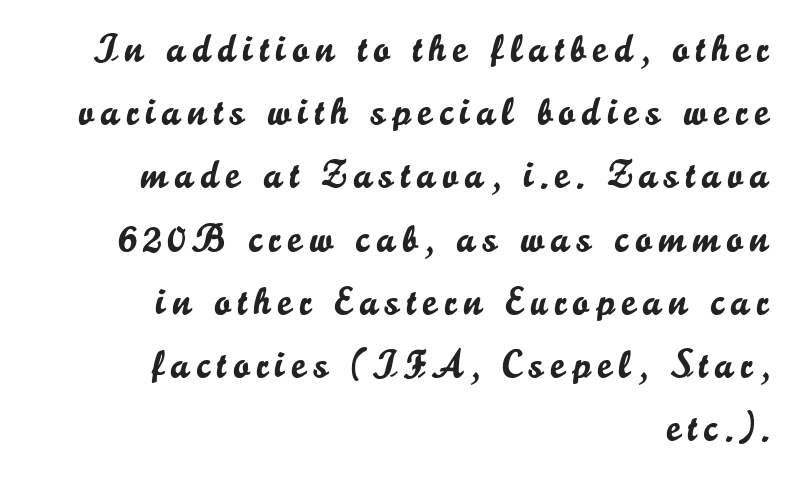
Q: Is the text italic (slanted)? A: Yes.
Q: Is the typeface a serif or a sans-serif typeface? A: Sans-serif.
Q: Is the text underlined? A: No.
Q: How is the paragraph aligned? A: Right-aligned.
Q: Is the spacing between lines tight, normal or loose? A: Normal.
Q: Width (condensed, normal, or wide)? A: Normal.
Q: Stroke contrast? A: Low.
Q: x-height? A: Small.
Q: Monospaced? A: No.
